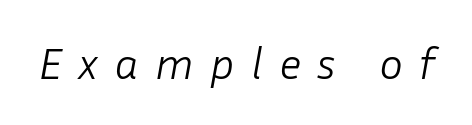
{"italic": "yes", "lean": "right", "slant_degrees": 10, "bold": "no", "weight": "light", "width": "normal", "stroke_contrast": "low", "x_height": "medium", "monospaced": "no", "underline": "no", "letter_spacing": "wide", "letter_spacing_em": 0.36, "glyph_px": 45}
